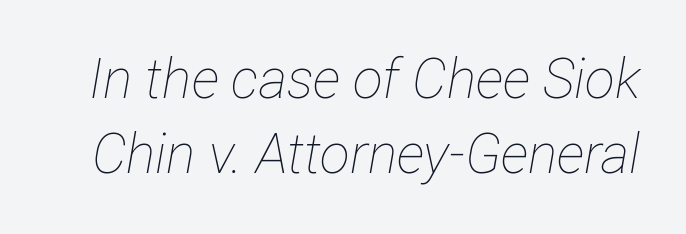
The image shows 55 px thin, condensed type, italic (leaning right); set normal line spacing (1.37x), normal letter spacing, not underlined; low stroke contrast and a medium x-height.
